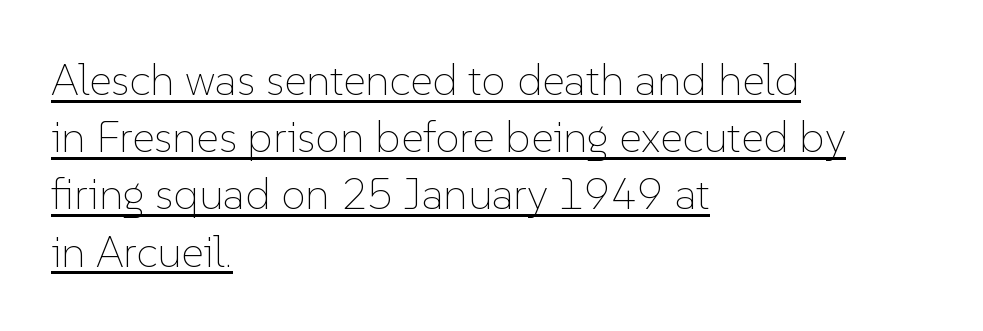
Q: Is the text bold? A: No.
Q: Is the text italic (slanted)? A: No, it is upright.
Q: Is the text underlined? A: Yes.
Q: How is the paragraph aligned? A: Left-aligned.
Q: Is the spacing between letters normal or unusually wide? A: Normal.
Q: Is the spacing between lines tight, normal or loose? A: Normal.
Q: Width (condensed, normal, or wide)? A: Normal.
Q: Stroke contrast? A: Low.
Q: x-height? A: Medium.
Q: Monospaced? A: No.
